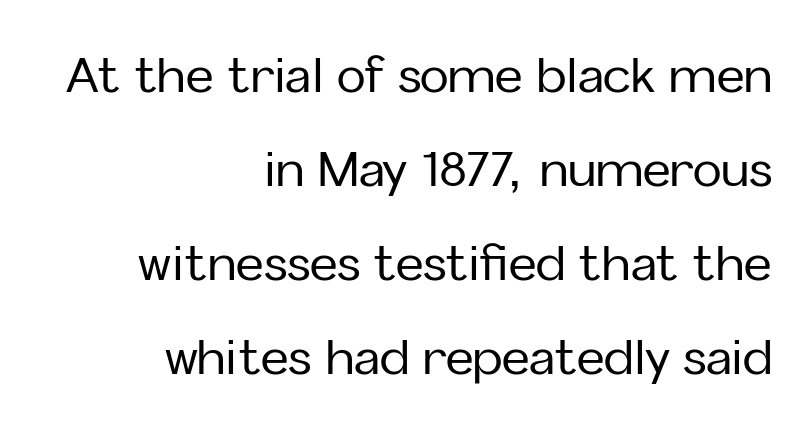
Q: Is the text italic (slanted)? A: No, it is upright.
Q: Is the typeface a serif or a sans-serif typeface? A: Sans-serif.
Q: Is the text underlined? A: No.
Q: How is the paragraph aligned? A: Right-aligned.
Q: Is the spacing between letters normal or unusually wide? A: Normal.
Q: Is the spacing between lines tight, normal or loose? A: Loose.
Q: Width (condensed, normal, or wide)? A: Normal.
Q: Stroke contrast? A: Low.
Q: x-height? A: Medium.
Q: Monospaced? A: No.
